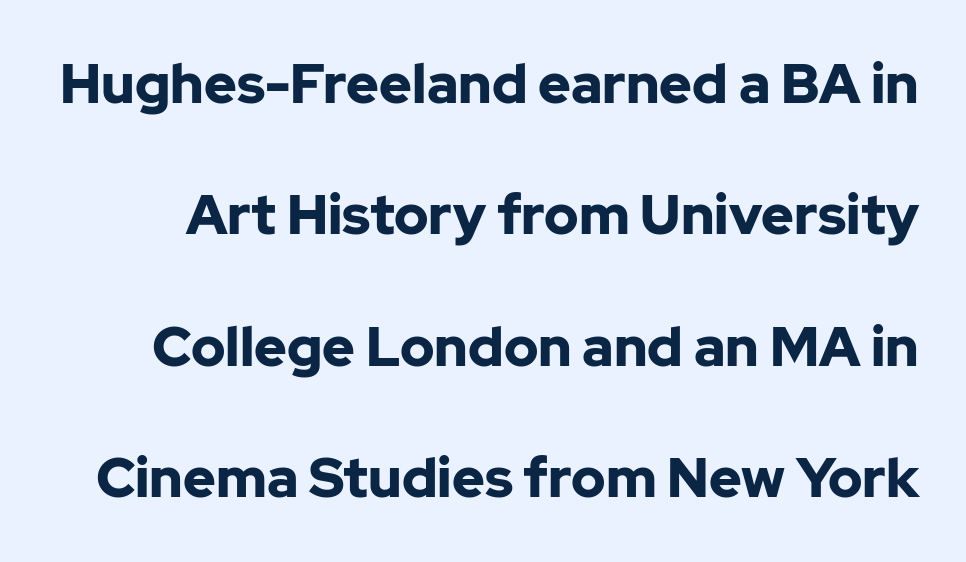
The image shows 55 px bold sans-serif type, upright; set loose line spacing (2.39x), normal letter spacing, not underlined; low stroke contrast and a medium x-height.
